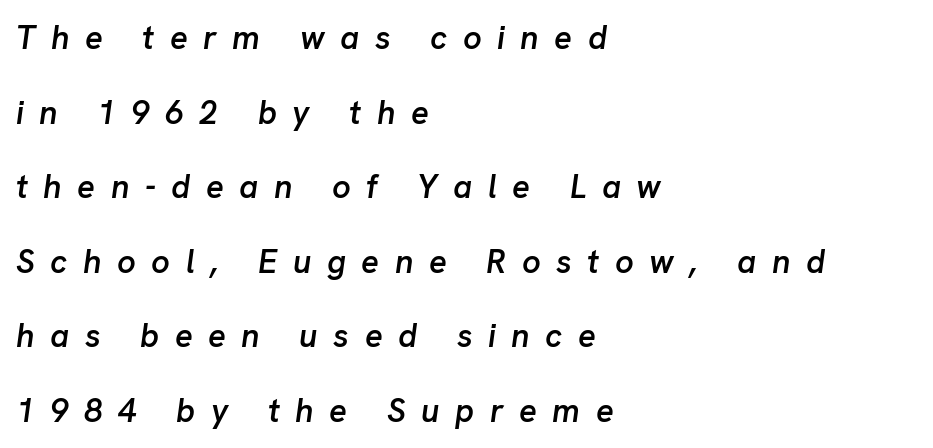
The image shows 33 px semibold type, italic (leaning right); set left-aligned, loose line spacing (2.26x), unusually wide letter spacing (+0.47 em), not underlined; low stroke contrast and a medium x-height.
